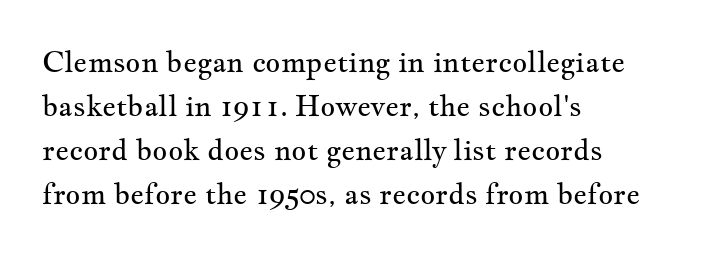
Q: Is the text bold? A: No.
Q: Is the text italic (slanted)? A: No, it is upright.
Q: Is the typeface a serif or a sans-serif typeface? A: Serif.
Q: Is the text underlined? A: No.
Q: How is the paragraph aligned? A: Left-aligned.
Q: Is the spacing between letters normal or unusually wide? A: Normal.
Q: Is the spacing between lines tight, normal or loose? A: Normal.
Q: Width (condensed, normal, or wide)? A: Wide.
Q: Stroke contrast? A: Medium.
Q: x-height? A: Small.
Q: Monospaced? A: No.
